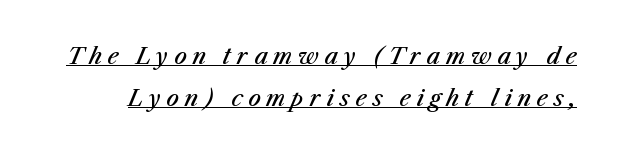
{"italic": "yes", "lean": "right", "slant_degrees": 23, "bold": "semi", "underline": "yes", "line_spacing_ratio": 1.89, "letter_spacing": "wide", "letter_spacing_em": 0.26, "glyph_px": 22}
